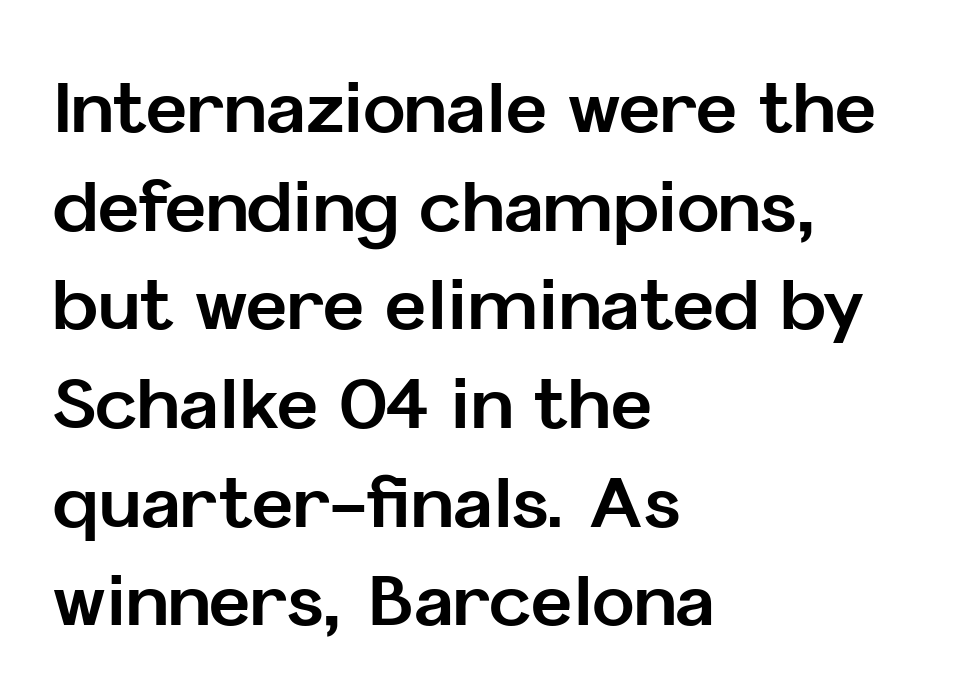
Q: Is the text bold? A: Yes.
Q: Is the text italic (slanted)? A: No, it is upright.
Q: Is the typeface a serif or a sans-serif typeface? A: Sans-serif.
Q: Is the text underlined? A: No.
Q: How is the paragraph aligned? A: Left-aligned.
Q: Is the spacing between letters normal or unusually wide? A: Normal.
Q: Is the spacing between lines tight, normal or loose? A: Normal.
Q: Width (condensed, normal, or wide)? A: Normal.
Q: Stroke contrast? A: Low.
Q: x-height? A: Medium.
Q: Monospaced? A: No.
